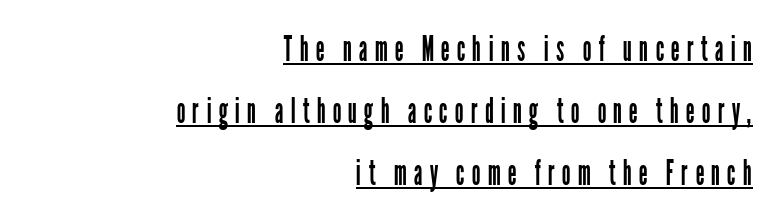
{"serif": "no", "italic": "no", "bold": "no", "weight": "regular", "width": "condensed", "stroke_contrast": "low", "x_height": "medium", "monospaced": "no", "underline": "yes", "align": "right", "line_spacing_ratio": 1.77, "letter_spacing": "wide", "letter_spacing_em": 0.2, "glyph_px": 35}
